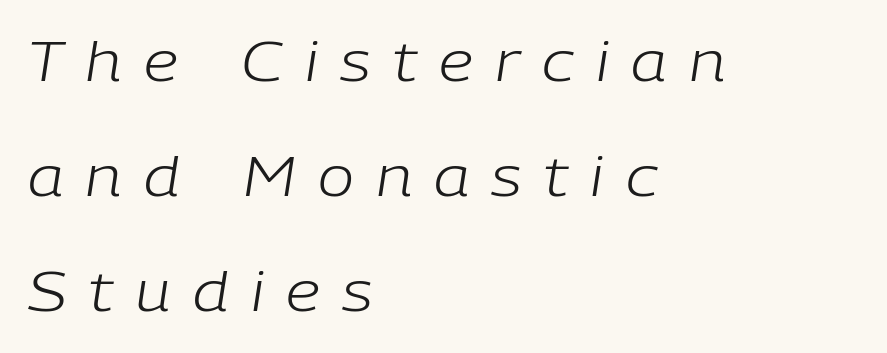
The image shows 54 px light type, italic (leaning right); set left-aligned, loose line spacing (2.13x), unusually wide letter spacing (+0.41 em), not underlined; low stroke contrast and a medium x-height.
